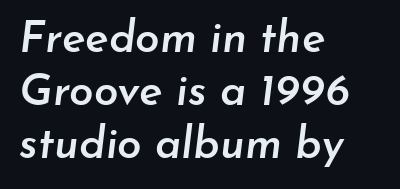
{"italic": "yes", "lean": "right", "slant_degrees": 7, "bold": "semi", "weight": "semibold", "width": "normal", "stroke_contrast": "low", "x_height": "small", "monospaced": "no", "underline": "no", "align": "left", "line_spacing_ratio": 1.21, "letter_spacing": "normal", "letter_spacing_em": 0.0, "glyph_px": 44}
